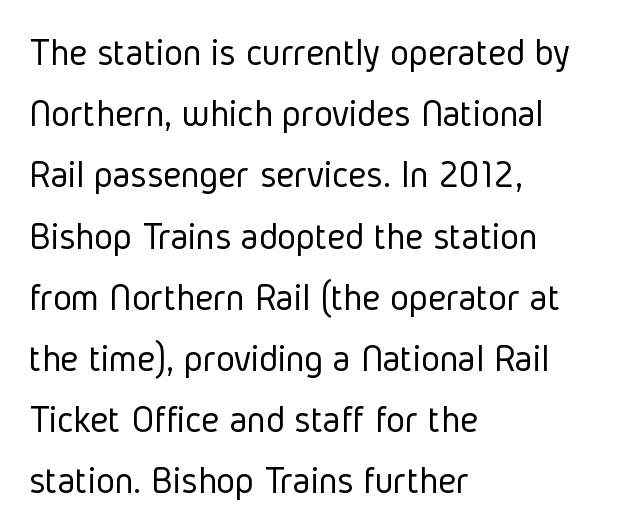
Q: Is the text bold? A: No.
Q: Is the text italic (slanted)? A: No, it is upright.
Q: Is the typeface a serif or a sans-serif typeface? A: Sans-serif.
Q: Is the text underlined? A: No.
Q: How is the paragraph aligned? A: Left-aligned.
Q: Is the spacing between letters normal or unusually wide? A: Normal.
Q: Is the spacing between lines tight, normal or loose? A: Normal.
Q: Width (condensed, normal, or wide)? A: Condensed.
Q: Stroke contrast? A: Low.
Q: x-height? A: Medium.
Q: Monospaced? A: No.
